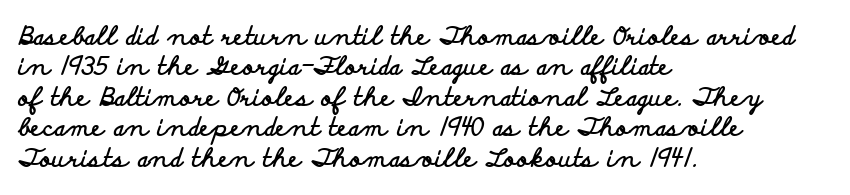
{"bold": "yes", "underline": "no", "align": "left", "line_spacing_ratio": 1.22, "letter_spacing": "normal", "letter_spacing_em": 0.0, "glyph_px": 25}
